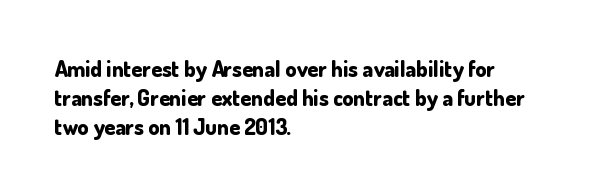
{"italic": "no", "bold": "yes", "underline": "no", "align": "left", "line_spacing": "normal", "line_spacing_ratio": 1.31, "letter_spacing": "normal", "letter_spacing_em": 0.0, "glyph_px": 22}
